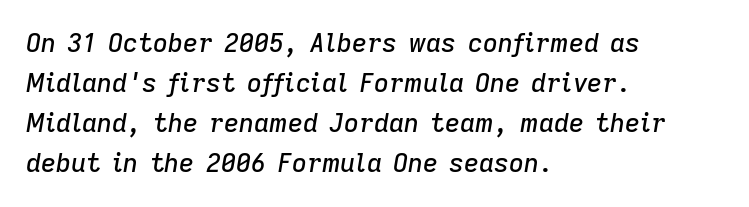
Q: Is the text italic (slanted)? A: Yes, it leans right by about 9 degrees.
Q: Is the text underlined? A: No.
Q: How is the paragraph aligned? A: Left-aligned.
Q: Is the spacing between letters normal or unusually wide? A: Normal.
Q: Is the spacing between lines tight, normal or loose? A: Normal.
